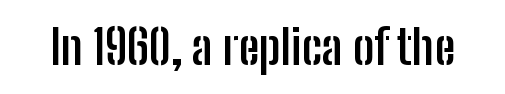
Q: Is the text bold? A: Yes.
Q: Is the text italic (slanted)? A: No, it is upright.
Q: Is the typeface a serif or a sans-serif typeface? A: Sans-serif.
Q: Is the text underlined? A: No.
Q: Is the spacing between letters normal or unusually wide? A: Normal.
Q: Width (condensed, normal, or wide)? A: Condensed.
Q: Stroke contrast? A: Low.
Q: x-height? A: Medium.
Q: Monospaced? A: No.
